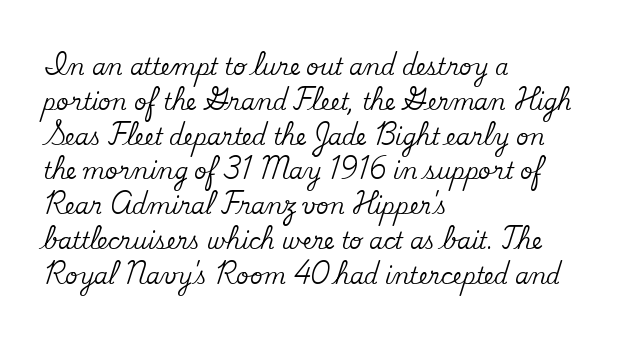
The strip under each line holds only bare page. Each new line begins a customary step beneath the previous one. Inter-character spacing is left at the font's built-in metrics. The paragraph shown leans on its left margin.
